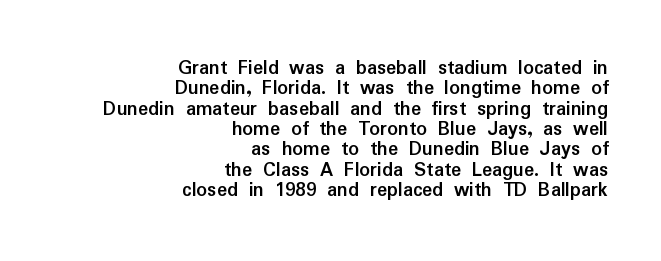
The image shows 21 px bold type, upright; set right-aligned, tight line spacing (0.97x), normal letter spacing, not underlined.
